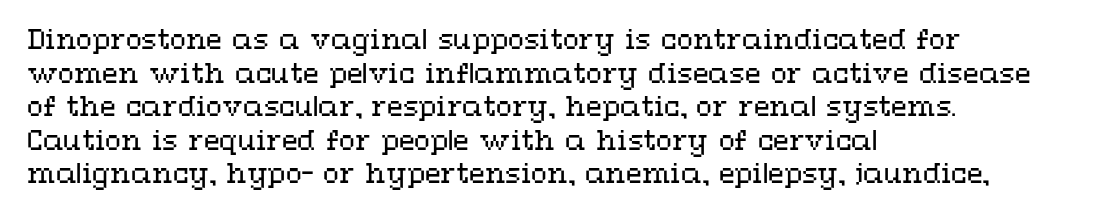
Interline gaps are of average width in this sample. In terms of posture, this sample is upright. Teacher's note: observe the even left margin — that is flush-left alignment. The cut favours lightness, reaching ordinary text weight at its darkest.
